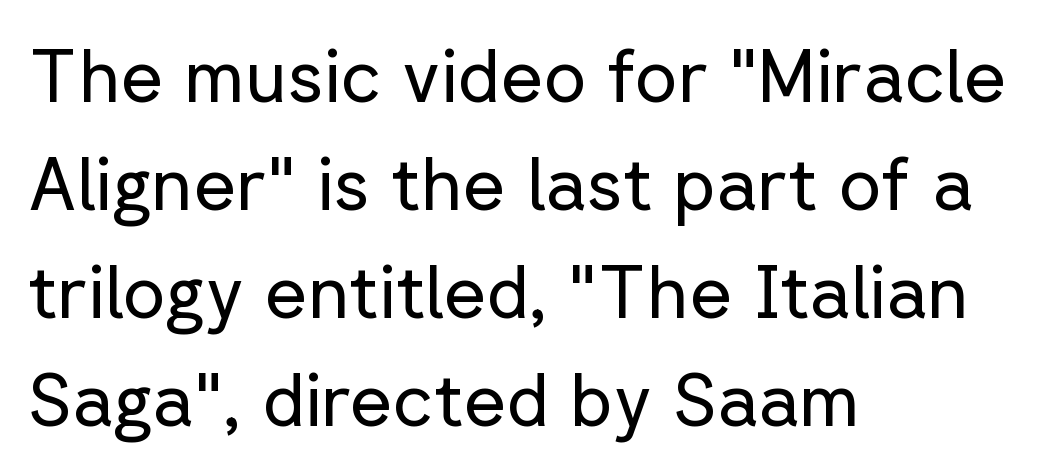
{"serif": "no", "italic": "no", "bold": "no", "weight": "regular", "width": "normal", "stroke_contrast": "low", "x_height": "medium", "monospaced": "no", "underline": "no", "align": "left", "line_spacing": "normal", "line_spacing_ratio": 1.46, "letter_spacing": "normal", "letter_spacing_em": 0.0, "glyph_px": 74}
